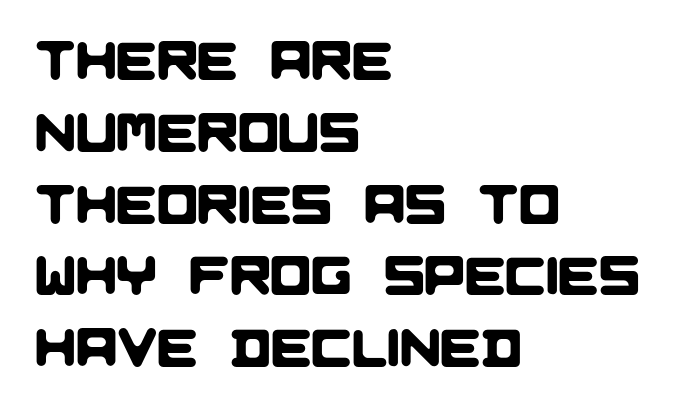
Reading down the column, the eye jumps a familiar distance to each next line. Observe the absence of serifs on each vertical stroke in this sample. The lines in this sample share a left origin and differ only in where they stop. Note the varied advance widths — an 'i' is clearly narrower than an 'm'.
